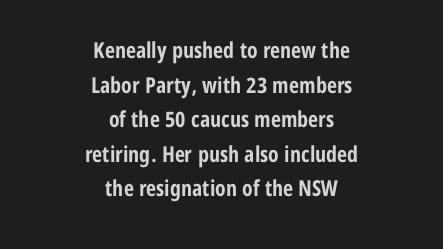
The passage is arranged like a title page — every line centered. You'd pick this weight for a headline — it's a proper bold. Interline gaps are of average width in this sample. Underline: absent.
